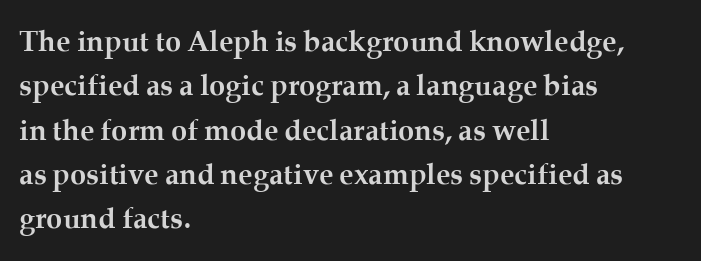
{"serif": "yes", "italic": "no", "bold": "yes", "weight": "semibold", "width": "normal", "stroke_contrast": "medium", "x_height": "medium", "monospaced": "no", "underline": "no", "align": "left", "line_spacing": "normal", "line_spacing_ratio": 1.53, "letter_spacing": "normal", "letter_spacing_em": 0.0, "glyph_px": 29}
